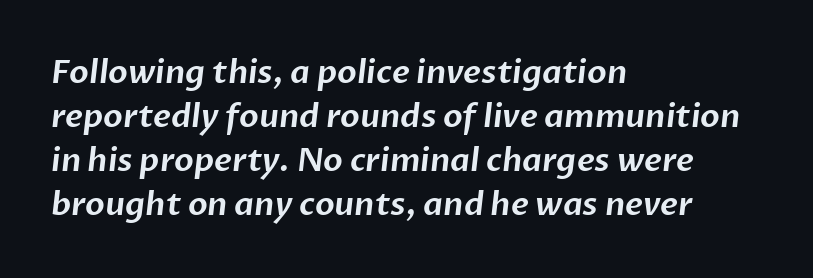
Reading down the column, the eye jumps a familiar distance to each next line. The rag falls on the right side of this text block. Only glyphs here, with clear space below each row. Each letter keeps its own natural width here, so spacing adapts to shape. Spacing between characters is what you'd get straight out of the box.
